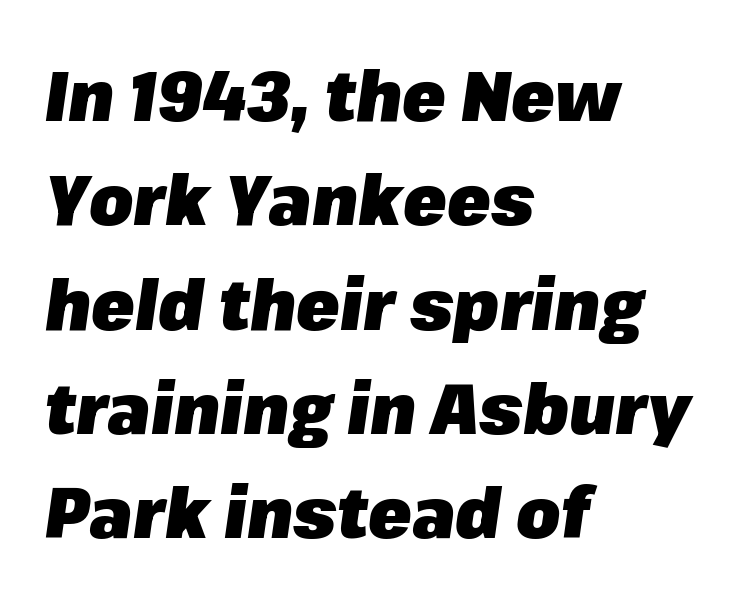
Plain, unruled lines of type. Inter-character spacing is left at the font's built-in metrics. Teacher's note: observe the even left margin — that is flush-left alignment. The rows are spaced the way most documents space them. Each letter keeps its own natural width here, so spacing adapts to shape. An italicized treatment has been applied to the whole sample.
